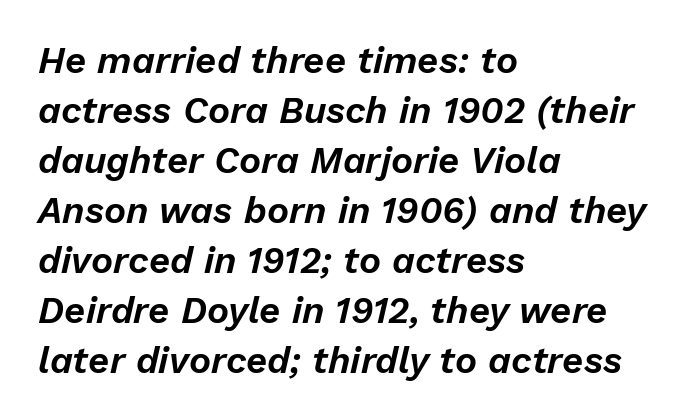
Honestly, there is no underline to notice here at all. The rendering anchors every line to the left-hand side. Evenly set lines give the paragraph a standard silhouette. The horizontal fit of the characters is conventional and even. Character widths vary here, with narrow letters taking less room than wide ones. Characters are canted at an angle relative to the baseline's perpendicular.
